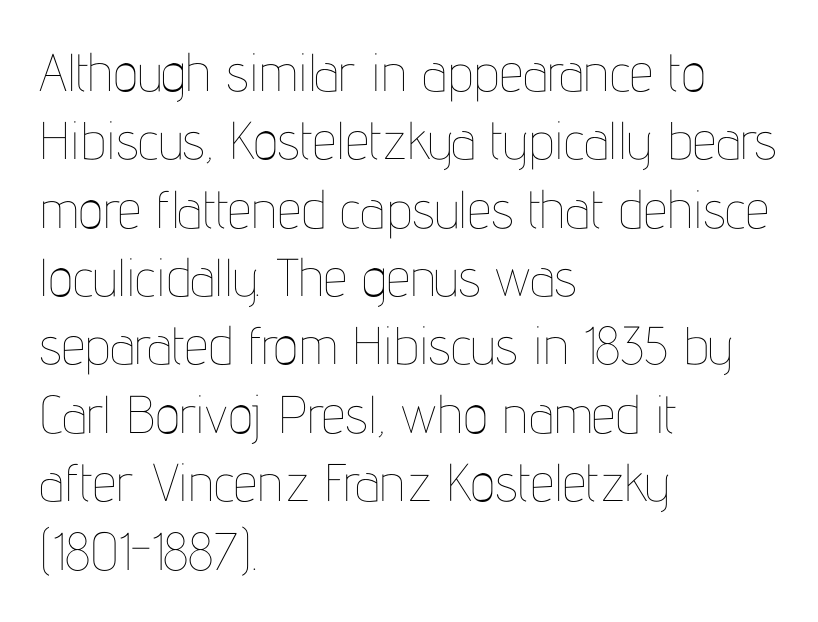
The image shows 53 px thin, condensed type, upright; set left-aligned, normal line spacing (1.29x), normal letter spacing, not underlined; low stroke contrast and a medium x-height.
